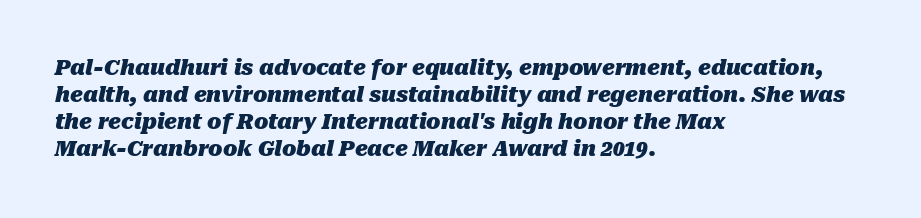
This is heavy type, rendered in bold. The specimen omits any rule beneath the text block's lines. The rows are spaced the way most documents space them. The paragraph has a hard left edge and a soft right edge. Observe the lean: these are italic letterforms. A typesetter would call this zero additional tracking.
